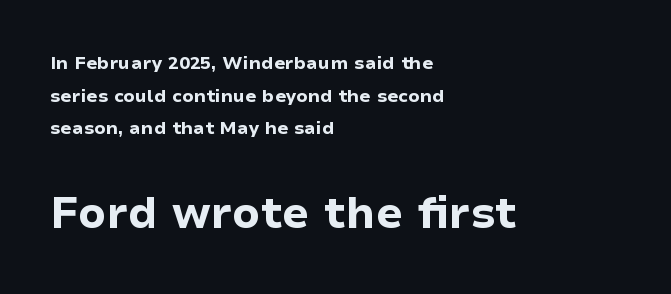
The image shows 44 px bold sans-serif type, upright; set left-aligned, line spacing 1.81x, normal letter spacing, not underlined; the second (bottom) block is 2.44x larger; low stroke contrast and a medium x-height.
